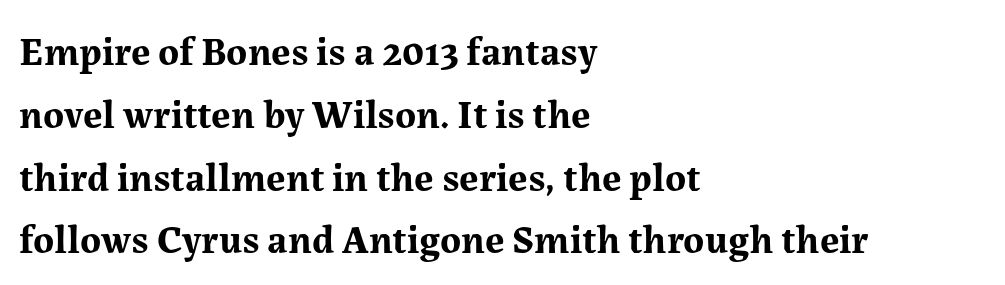
Q: Is the text bold? A: Yes.
Q: Is the text italic (slanted)? A: No, it is upright.
Q: Is the typeface a serif or a sans-serif typeface? A: Serif.
Q: Is the text underlined? A: No.
Q: How is the paragraph aligned? A: Left-aligned.
Q: Is the spacing between letters normal or unusually wide? A: Normal.
Q: Is the spacing between lines tight, normal or loose? A: Normal.
Q: Width (condensed, normal, or wide)? A: Normal.
Q: Stroke contrast? A: Medium.
Q: x-height? A: Medium.
Q: Monospaced? A: No.
